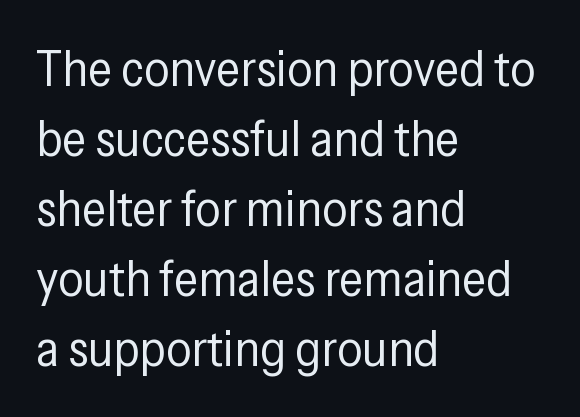
Weight: regular or lighter. Posture: straight, roman, zero tilt. The typesetter chose a ragged-right arrangement here. Default kerning and tracking; the words read as compact shapes. Rule under the text: the space is simply empty. The face used here is a sans, in the tradition of grotesques and geometrics.
